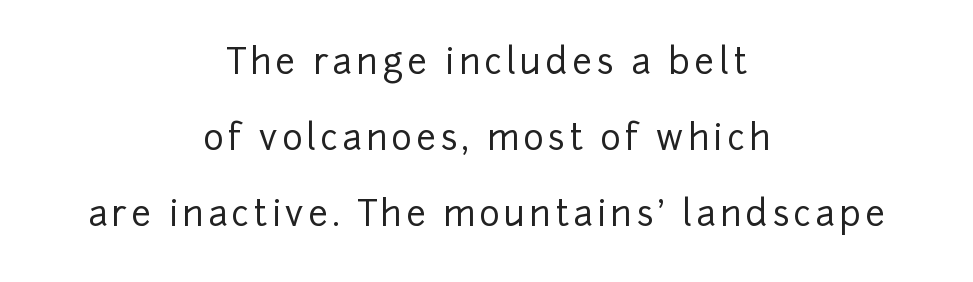
{"serif": "no", "italic": "no", "width": "normal", "stroke_contrast": "low", "x_height": "medium", "monospaced": "no", "underline": "no", "align": "center", "line_spacing": "loose", "line_spacing_ratio": 2.17, "glyph_px": 35}
